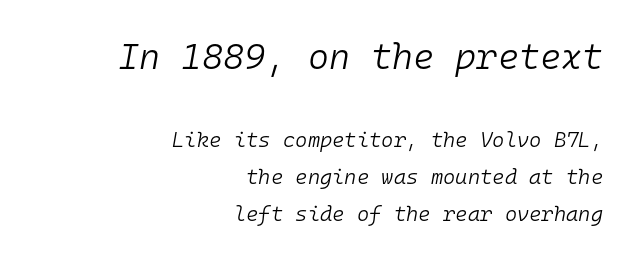
Stems and bowls with no extra thickness — not bold. The face used here is rendered with its standard letterfit. The more generous point size was reserved for the upper chunk. Spacing verdict: monospaced, one width for all characters. The space directly below the letters is spotless. Emphasis-style slanted type is in use.
